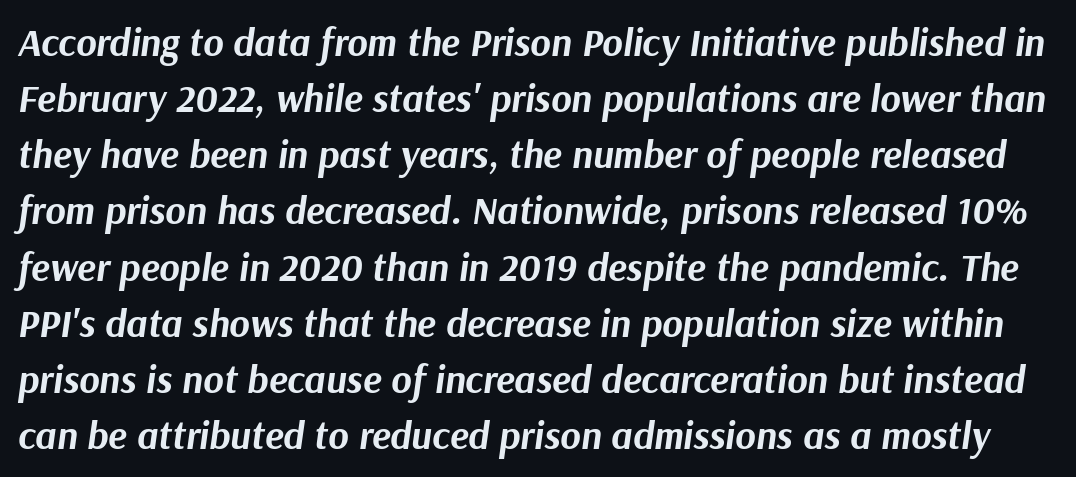
The image shows 39 px bold type, italic (leaning right); set normal line spacing (1.44x), normal letter spacing, not underlined; medium stroke contrast and a medium x-height.
